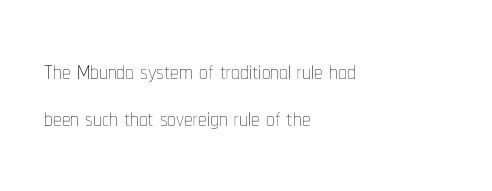
{"italic": "no", "bold": "no", "weight": "thin", "width": "condensed", "stroke_contrast": "low", "x_height": "medium", "monospaced": "no", "underline": "no", "align": "left", "line_spacing": "normal", "line_spacing_ratio": 1.38, "letter_spacing": "normal", "letter_spacing_em": 0.0, "glyph_px": 34}
